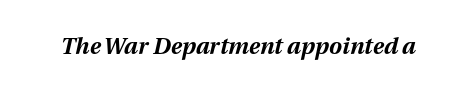
Q: Is the text bold? A: Yes.
Q: Is the text italic (slanted)? A: Yes, it leans right by about 13 degrees.
Q: Is the text underlined? A: No.
Q: Is the spacing between letters normal or unusually wide? A: Normal.
